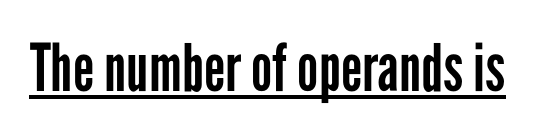
{"serif": "no", "italic": "no", "bold": "no", "weight": "regular", "width": "condensed", "stroke_contrast": "low", "x_height": "medium", "monospaced": "no", "underline": "yes", "letter_spacing": "normal", "letter_spacing_em": 0.0, "glyph_px": 66}
